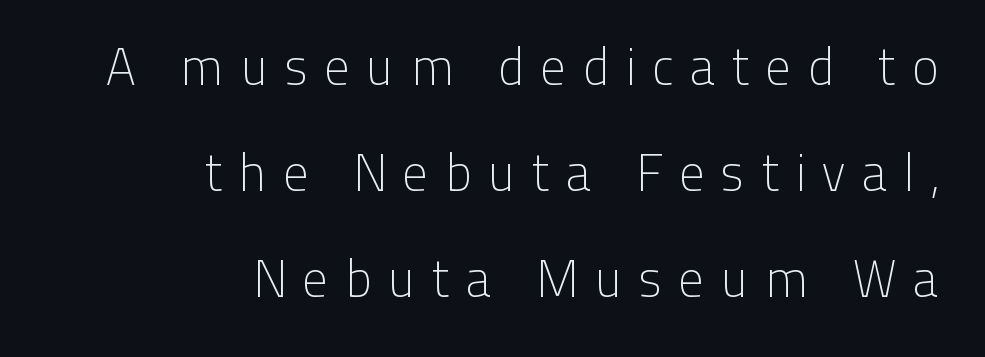
The image shows 52 px light sans-serif type, upright; set right-aligned, loose line spacing (2.04x), unusually wide letter spacing (+0.29 em), not underlined; low stroke contrast and a medium x-height.
